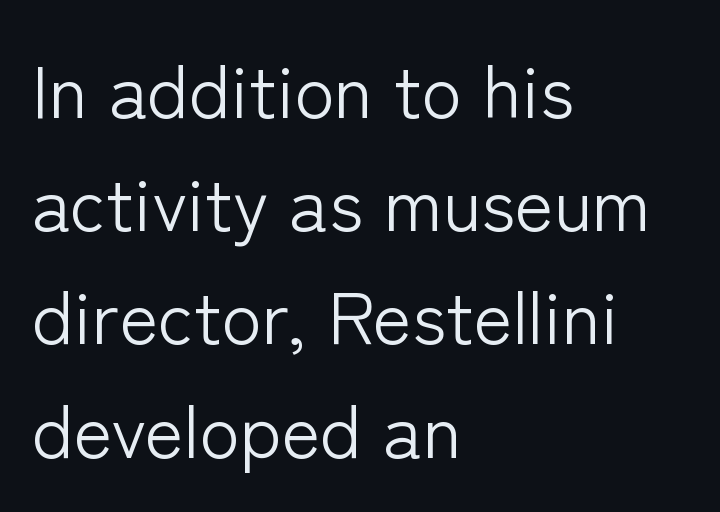
The image shows 74 px light sans-serif type, upright; set left-aligned, normal line spacing (1.53x), normal letter spacing, not underlined; low stroke contrast and a medium x-height.
